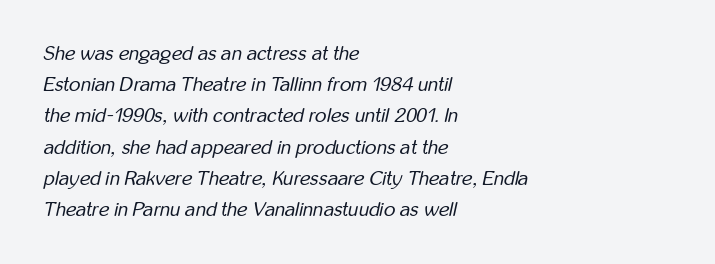
Q: Is the text bold? A: No.
Q: Is the text italic (slanted)? A: Yes, it leans right by about 12 degrees.
Q: Is the text underlined? A: No.
Q: How is the paragraph aligned? A: Left-aligned.
Q: Is the spacing between letters normal or unusually wide? A: Normal.
Q: Is the spacing between lines tight, normal or loose? A: Normal.
